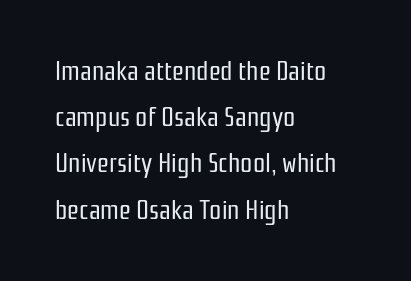
{"italic": "no", "bold": "no", "underline": "no", "align": "left", "line_spacing_ratio": 1.71, "letter_spacing": "normal", "letter_spacing_em": 0.0, "glyph_px": 27}
